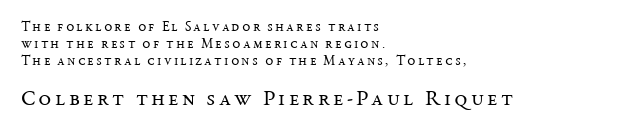
Two sizes are in play, and the larger belongs to the second block. Is there any slant? The stems are plumb. The typesetter chose a ragged-right arrangement here. Decoration check: the copy has no underline. Is this a heavy cut? Hardly; it is regular or lighter.
